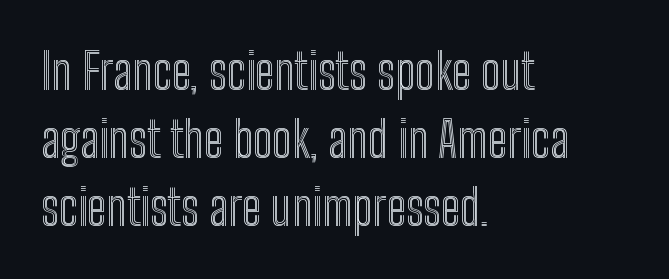
Q: Is the text italic (slanted)? A: No, it is upright.
Q: Is the text underlined? A: No.
Q: How is the paragraph aligned? A: Left-aligned.
Q: Is the spacing between letters normal or unusually wide? A: Normal.
Q: Is the spacing between lines tight, normal or loose? A: Normal.
Q: Width (condensed, normal, or wide)? A: Condensed.
Q: x-height? A: Medium.
Q: Monospaced? A: No.
